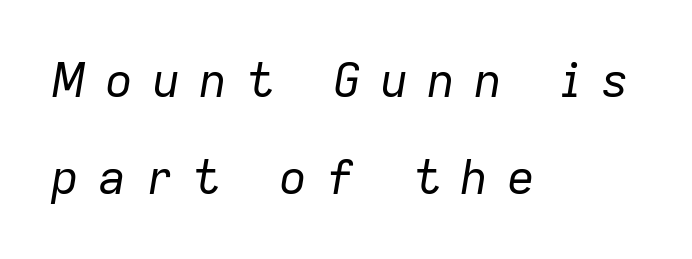
The image shows 47 px regular-weight type, italic (leaning right); set left-aligned, loose line spacing (2.06x), unusually wide letter spacing (+0.4 em), not underlined; low stroke contrast and a medium x-height.
